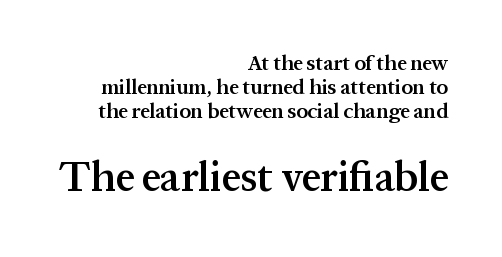
{"serif": "yes", "italic": "no", "bold": "semi", "weight": "semibold", "width": "normal", "stroke_contrast": "medium", "x_height": "medium", "monospaced": "no", "underline": "no", "align": "right", "line_spacing": "tight", "line_spacing_ratio": 1.14, "letter_spacing": "normal", "letter_spacing_em": 0.0, "larger_block": "second", "size_ratio": 2.0, "glyph_px": 42}
